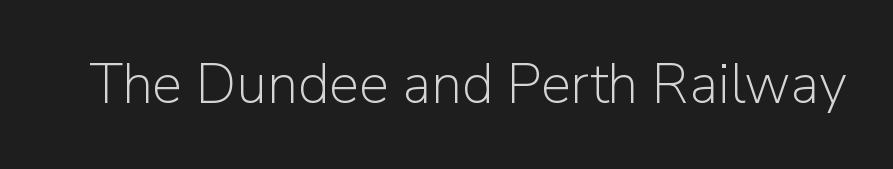
{"serif": "no", "italic": "no", "bold": "no", "weight": "light", "width": "normal", "stroke_contrast": "low", "x_height": "medium", "monospaced": "no", "underline": "no", "letter_spacing": "normal", "letter_spacing_em": 0.0, "glyph_px": 56}
